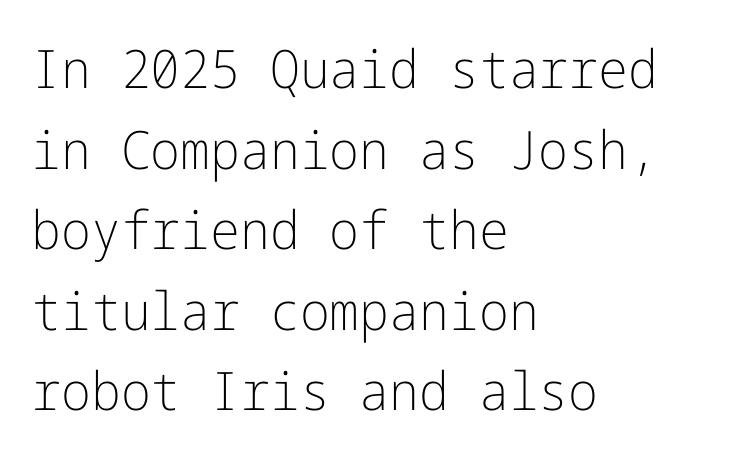
The string is rendered with underlining switched off. Words appear dense and cohesive because spacing is normal. A student would call this left alignment; a typographer would say flush left, rag right. Unlike a traditional serif, this face leaves its strokes unadorned. Compared with a typical body face, this is equally light or lighter still.
